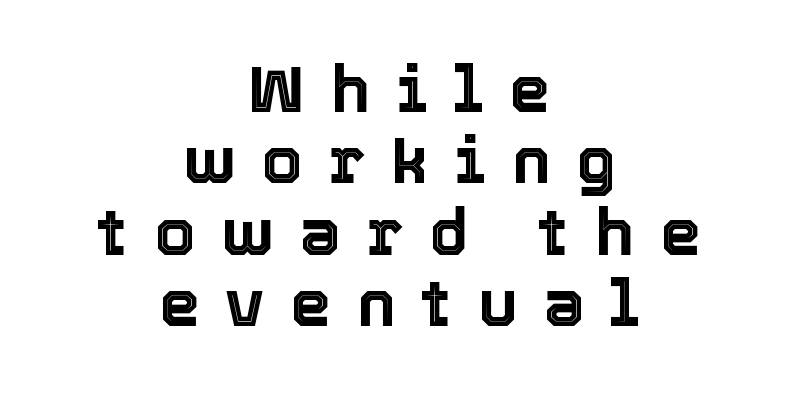
Q: Is the text italic (slanted)? A: No, it is upright.
Q: Is the text underlined? A: No.
Q: How is the paragraph aligned? A: Centered.
Q: Is the spacing between letters normal or unusually wide? A: Unusually wide.
Q: Is the spacing between lines tight, normal or loose? A: Tight.
Q: Width (condensed, normal, or wide)? A: Normal.
Q: x-height? A: Medium.
Q: Monospaced? A: No.
